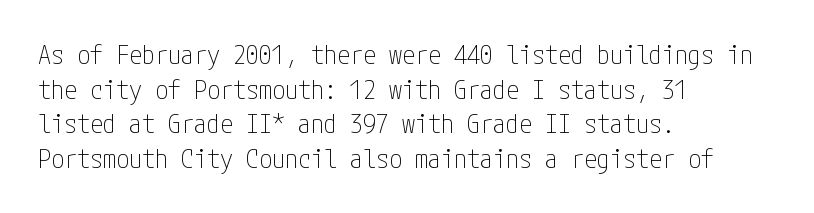
Q: Is the text bold? A: No.
Q: Is the text italic (slanted)? A: No, it is upright.
Q: Is the text underlined? A: No.
Q: How is the paragraph aligned? A: Left-aligned.
Q: Is the spacing between letters normal or unusually wide? A: Normal.
Q: Is the spacing between lines tight, normal or loose? A: Normal.
